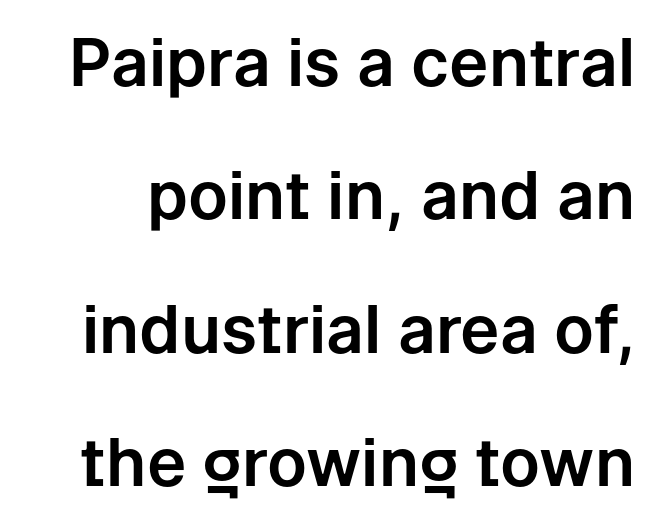
The image shows 66 px sans-serif type, upright; set loose line spacing (2.02x), normal letter spacing, not underlined; low stroke contrast and a medium x-height.
